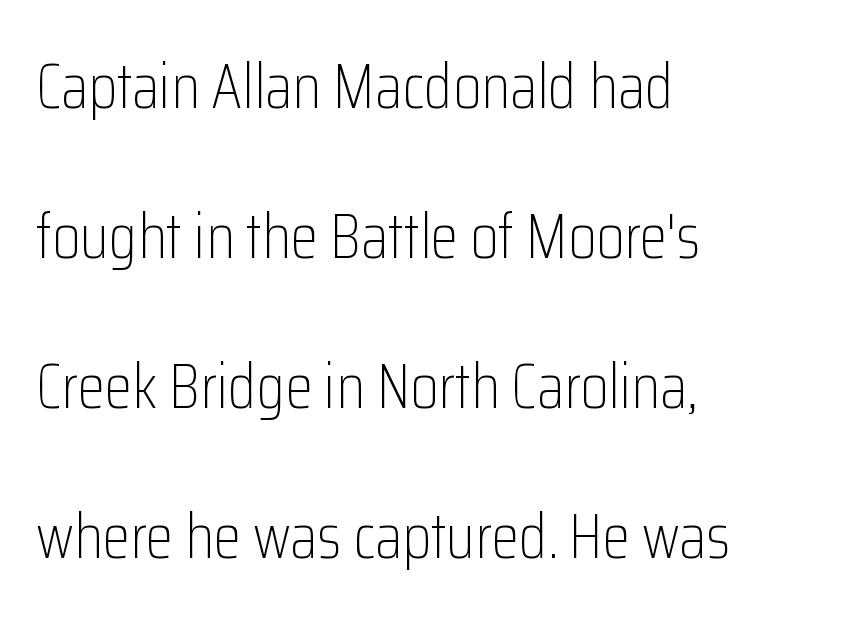
The image shows 63 px light, condensed sans-serif type, upright; set left-aligned, loose line spacing (2.38x), normal letter spacing, not underlined; low stroke contrast and a medium x-height.
